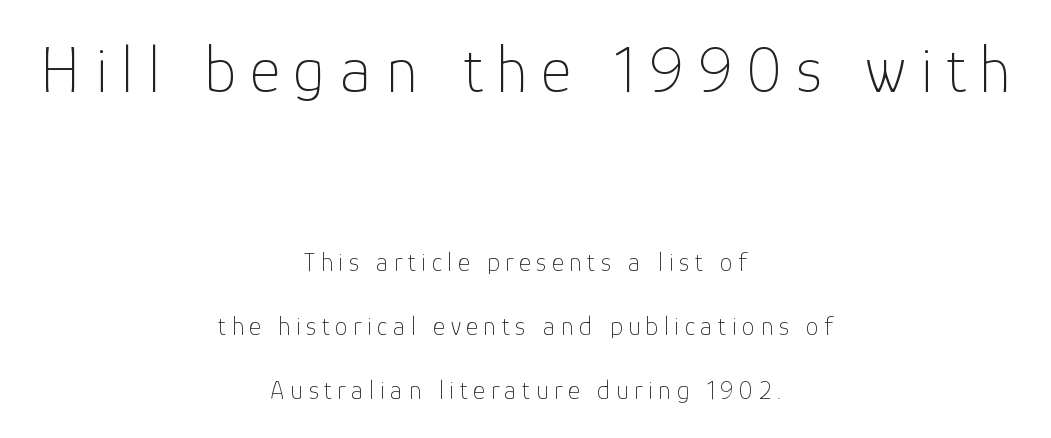
{"serif": "no", "italic": "no", "bold": "no", "weight": "thin", "width": "normal", "stroke_contrast": "low", "x_height": "medium", "monospaced": "no", "underline": "no", "align": "center", "line_spacing": "loose", "line_spacing_ratio": 2.46, "letter_spacing": "wide", "letter_spacing_em": 0.21, "larger_block": "first", "size_ratio": 2.54, "glyph_px": 66}
